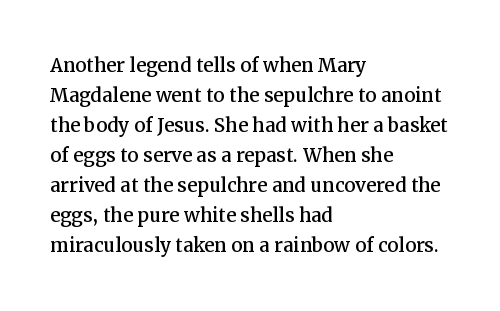
Q: Is the text italic (slanted)? A: No, it is upright.
Q: Is the text underlined? A: No.
Q: How is the paragraph aligned? A: Left-aligned.
Q: Is the spacing between letters normal or unusually wide? A: Normal.
